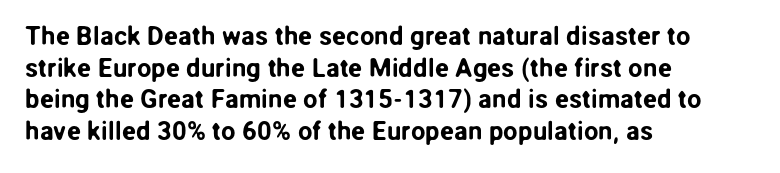
The lettering stays uniformly vertical, giving the passage a roman look. The baseline area is clear. The setting favours the left margin, as ordinary paragraphs usually do. These lines keep a tight, regular rhythm from letter to letter.
